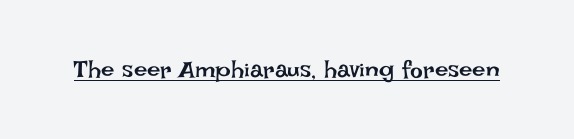
Q: Is the text bold? A: No.
Q: Is the text italic (slanted)? A: No, it is upright.
Q: Is the text underlined? A: Yes.
Q: Is the spacing between letters normal or unusually wide? A: Normal.
